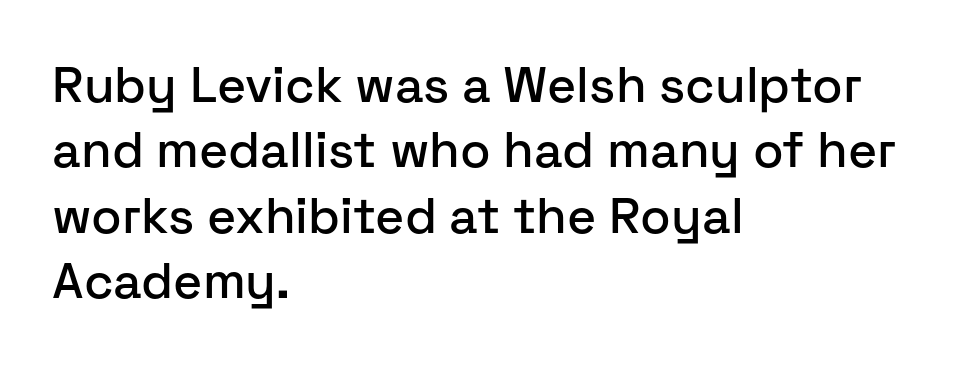
Q: Is the text italic (slanted)? A: No, it is upright.
Q: Is the typeface a serif or a sans-serif typeface? A: Sans-serif.
Q: Is the text underlined? A: No.
Q: How is the paragraph aligned? A: Left-aligned.
Q: Is the spacing between letters normal or unusually wide? A: Normal.
Q: Is the spacing between lines tight, normal or loose? A: Normal.
Q: Width (condensed, normal, or wide)? A: Normal.
Q: Stroke contrast? A: Low.
Q: x-height? A: Medium.
Q: Monospaced? A: No.
